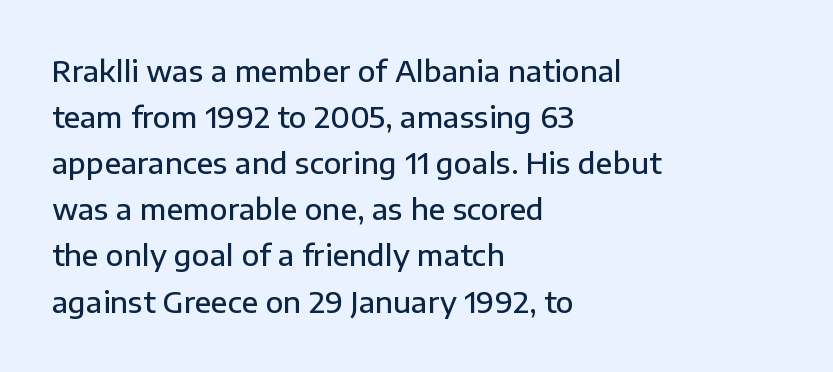
Each word holds together tightly as a unit, with standard inter-letter gaps. The typesetter chose a ragged-right arrangement here. The space between consecutive lines is moderate. The foot of each line stays bare and open.
